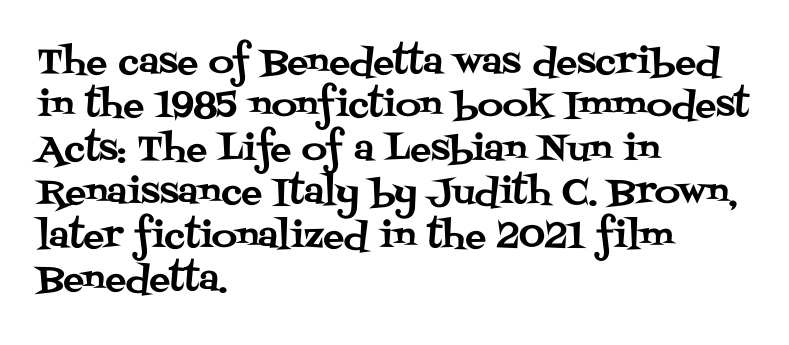
Each row of text sits above clean, open space. The rendering uses natural spacing where letterforms have individual widths. This sample uses plain, unmodified letter spacing. A classic flush-left, rag-right setting is used for this passage. Is this a sans? No — the strokes have serifs.
